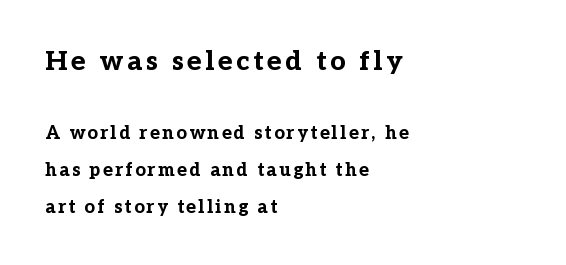
Q: Is the text bold? A: Yes.
Q: Is the text italic (slanted)? A: No, it is upright.
Q: Is the text underlined? A: No.
Q: How is the paragraph aligned? A: Left-aligned.
Q: Is the spacing between lines tight, normal or loose? A: Loose.
Q: Which block of text is set in a larger size, the first (top) or the second (bottom)? A: The first (top) one.
